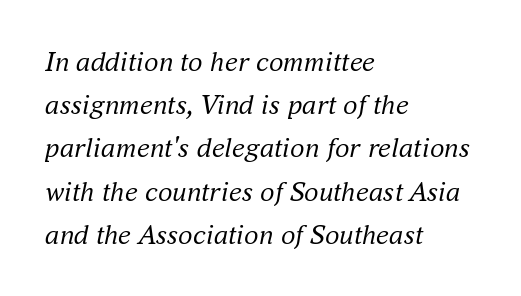
{"serif": "yes", "italic": "yes", "lean": "right", "slant_degrees": 16, "bold": "no", "weight": "regular", "width": "normal", "stroke_contrast": "medium", "x_height": "small", "monospaced": "no", "underline": "no", "align": "left", "line_spacing": "normal", "line_spacing_ratio": 1.49, "letter_spacing": "normal", "letter_spacing_em": 0.0, "glyph_px": 29}
